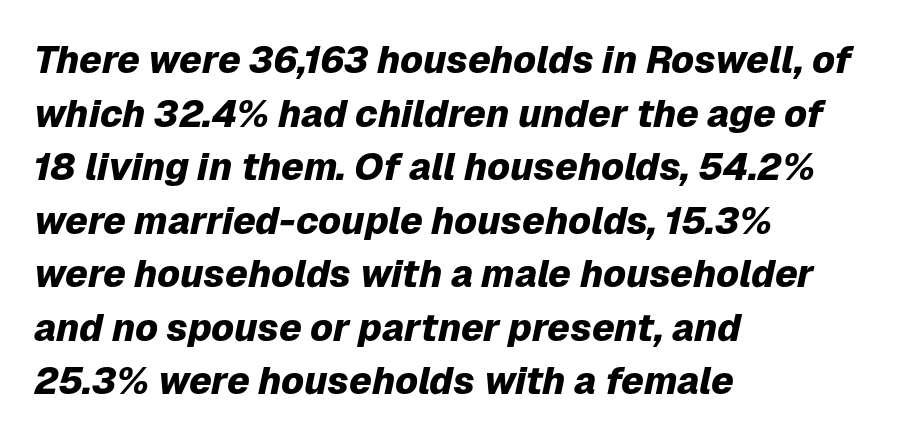
Q: Is the text bold? A: Yes.
Q: Is the text italic (slanted)? A: Yes, it leans right by about 12 degrees.
Q: Is the text underlined? A: No.
Q: How is the paragraph aligned? A: Left-aligned.
Q: Is the spacing between letters normal or unusually wide? A: Normal.
Q: Is the spacing between lines tight, normal or loose? A: Normal.
Q: Width (condensed, normal, or wide)? A: Normal.
Q: Stroke contrast? A: Low.
Q: x-height? A: Medium.
Q: Monospaced? A: No.
